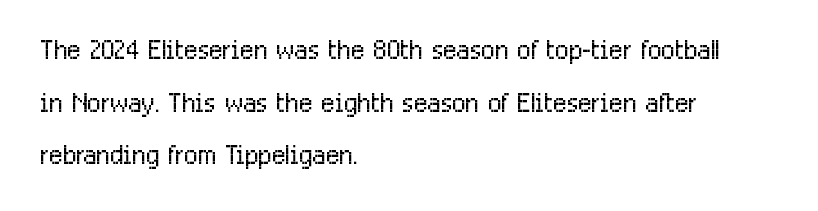
The image shows 36 px light, condensed sans-serif type, upright; set left-aligned, normal line spacing (1.46x), normal letter spacing, not underlined; low stroke contrast and a medium x-height.
